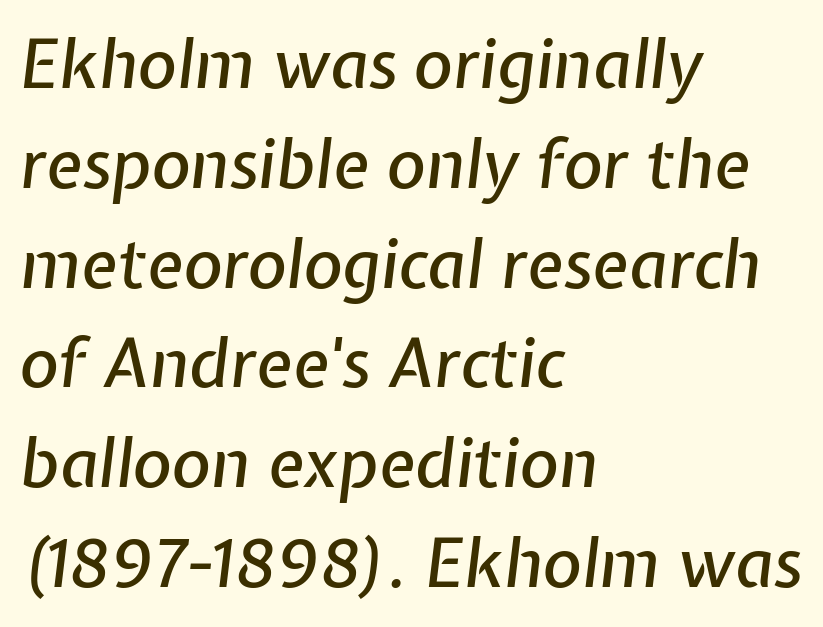
Does the lettering tilt? It does — this is italic. Has an underline been added? It has not. Vertically, the passage feels balanced, rows spaced as you'd expect. Note the varied advance widths — an 'i' is clearly narrower than an 'm'. The letters sit at their default tracking, neither squeezed nor spread. Where is the straight margin? On the left.
